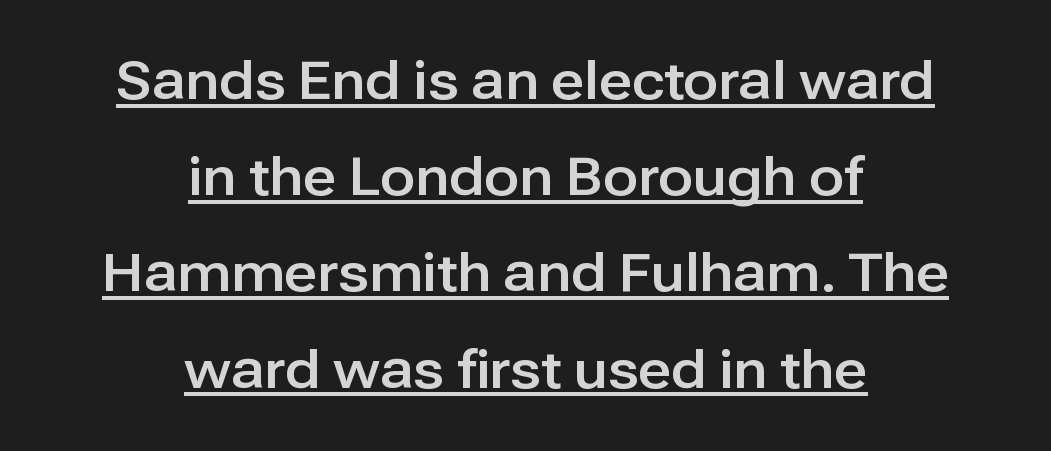
{"serif": "no", "italic": "no", "width": "normal", "stroke_contrast": "low", "x_height": "medium", "monospaced": "no", "underline": "yes", "align": "center", "line_spacing_ratio": 1.85, "letter_spacing": "normal", "letter_spacing_em": 0.0, "glyph_px": 52}
